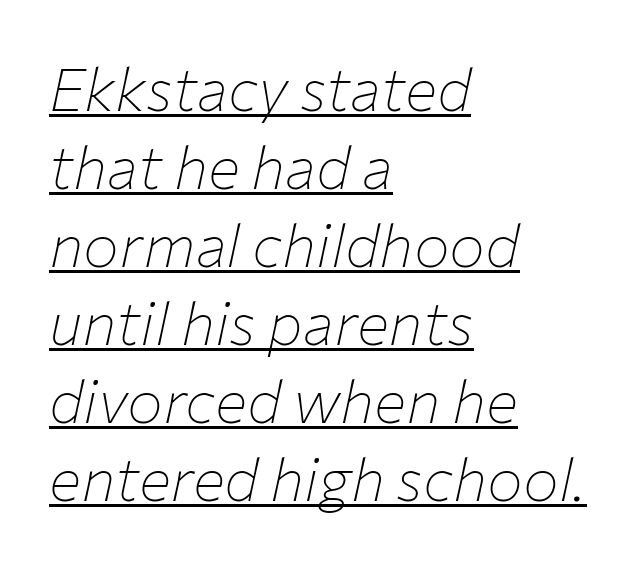
The image shows 60 px thin type, italic (leaning right); set left-aligned, normal line spacing (1.3x), normal letter spacing, underlined; low stroke contrast and a medium x-height.
